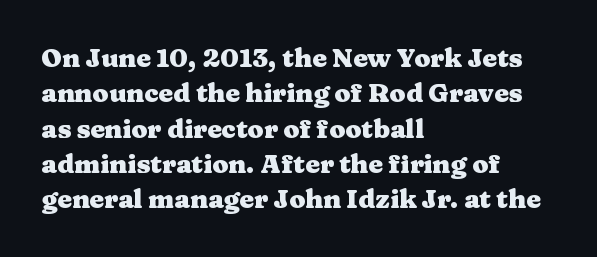
Q: Is the text bold? A: Yes.
Q: Is the text italic (slanted)? A: No, it is upright.
Q: Is the text underlined? A: No.
Q: How is the paragraph aligned? A: Left-aligned.
Q: Is the spacing between letters normal or unusually wide? A: Normal.
Q: Is the spacing between lines tight, normal or loose? A: Normal.
